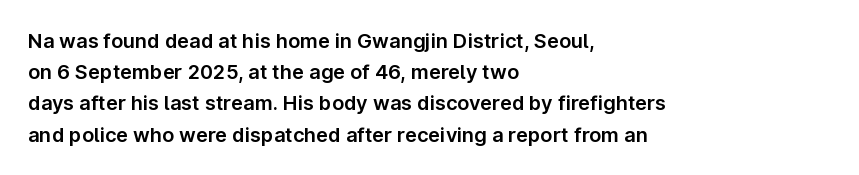
You could call the tracking neutral — neither tight nor loose. No italicization has been applied; the sample stays upright. Just letters on the line, the space beneath them empty. Compared with typical paragraphs, the rows here are spaced about the same.
